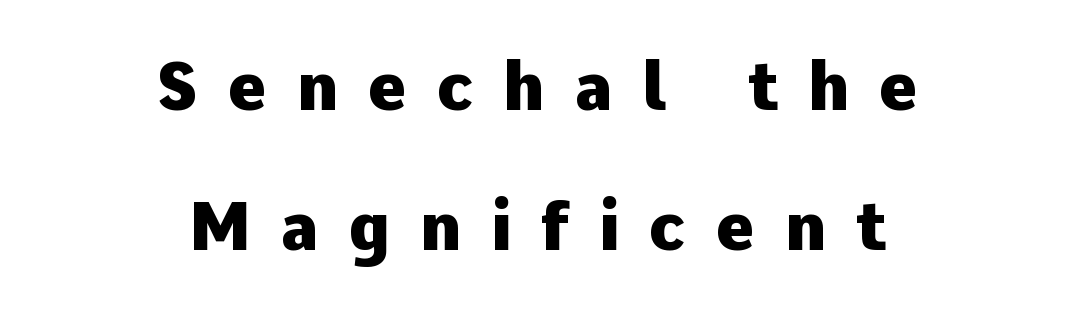
{"serif": "no", "italic": "no", "bold": "yes", "weight": "heavy", "width": "normal", "stroke_contrast": "low", "x_height": "medium", "monospaced": "no", "underline": "no", "align": "center", "line_spacing": "loose", "line_spacing_ratio": 2.12, "letter_spacing": "wide", "letter_spacing_em": 0.45, "glyph_px": 66}
